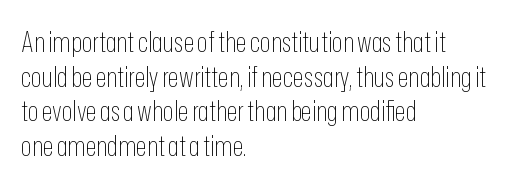
The image shows 28 px thin, condensed sans-serif type, upright; set left-aligned, line spacing 1.24x, normal letter spacing, not underlined; low stroke contrast and a medium x-height.
